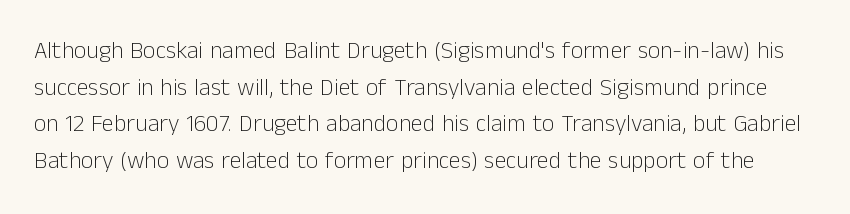
Q: Is the text bold? A: No.
Q: Is the text italic (slanted)? A: No, it is upright.
Q: Is the text underlined? A: No.
Q: Is the spacing between letters normal or unusually wide? A: Normal.
Q: Is the spacing between lines tight, normal or loose? A: Normal.
